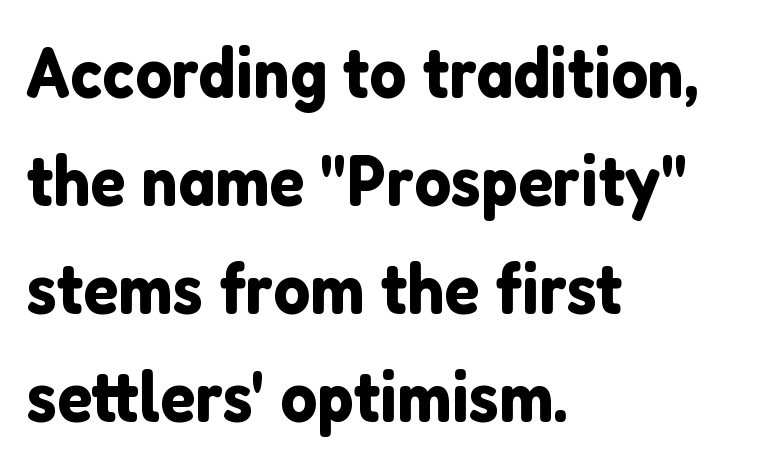
Q: Is the text italic (slanted)? A: No, it is upright.
Q: Is the typeface a serif or a sans-serif typeface? A: Sans-serif.
Q: Is the text underlined? A: No.
Q: How is the paragraph aligned? A: Left-aligned.
Q: Is the spacing between letters normal or unusually wide? A: Normal.
Q: Is the spacing between lines tight, normal or loose? A: Normal.
Q: Width (condensed, normal, or wide)? A: Normal.
Q: Stroke contrast? A: Low.
Q: x-height? A: Medium.
Q: Monospaced? A: No.
